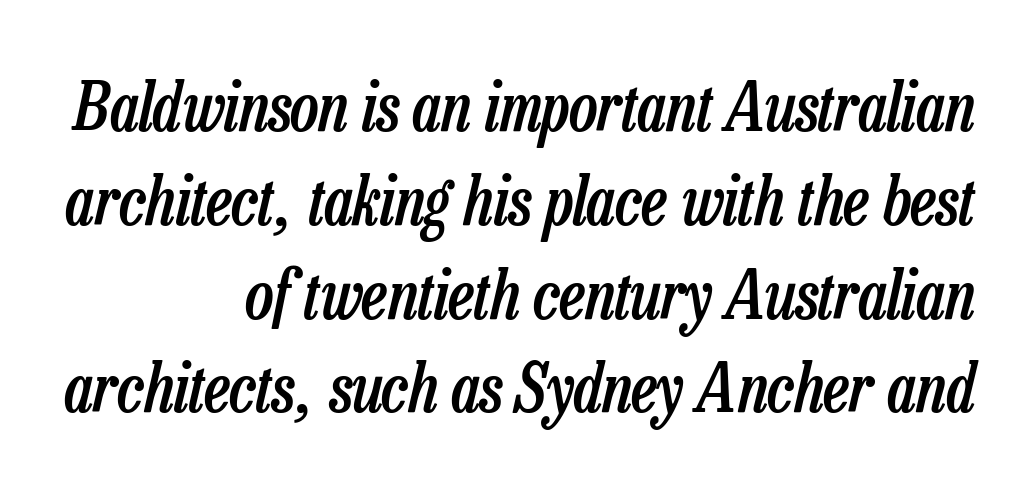
The image shows 67 px semibold, condensed type, italic (leaning right); set right-aligned, normal line spacing (1.4x), normal letter spacing, not underlined; low stroke contrast and a medium x-height.
